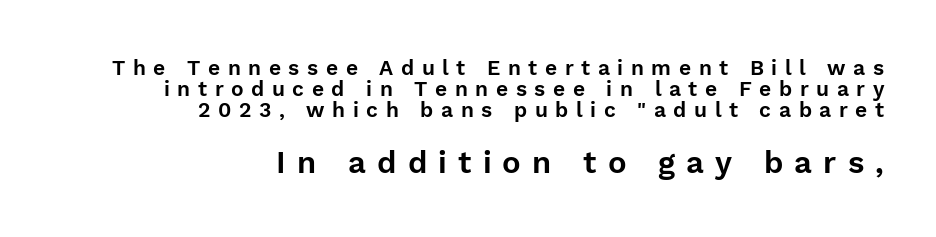
{"serif": "no", "italic": "no", "width": "normal", "stroke_contrast": "low", "x_height": "medium", "monospaced": "no", "underline": "no", "align": "right", "line_spacing": "tight", "line_spacing_ratio": 0.99, "letter_spacing": "wide", "letter_spacing_em": 0.36, "larger_block": "second", "size_ratio": 1.48, "glyph_px": 31}
